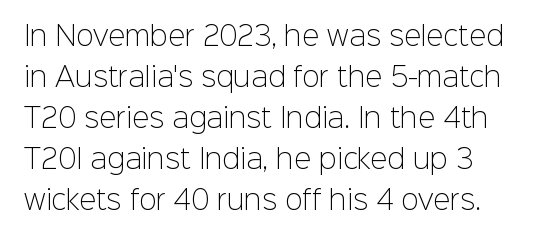
Q: Is the text bold? A: No.
Q: Is the text italic (slanted)? A: No, it is upright.
Q: Is the text underlined? A: No.
Q: Is the spacing between letters normal or unusually wide? A: Normal.
Q: Is the spacing between lines tight, normal or loose? A: Normal.
